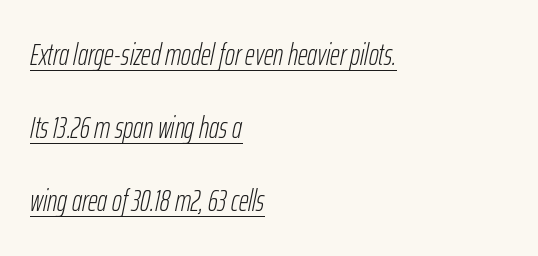
{"italic": "yes", "lean": "right", "slant_degrees": 12, "bold": "no", "weight": "light", "width": "condensed", "stroke_contrast": "low", "x_height": "medium", "monospaced": "no", "underline": "yes", "align": "left", "line_spacing": "loose", "line_spacing_ratio": 2.44, "letter_spacing": "normal", "letter_spacing_em": 0.0, "glyph_px": 30}
